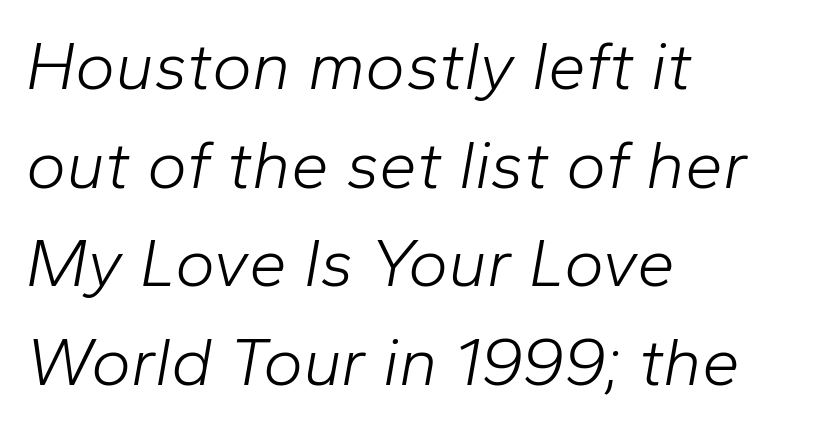
The image shows 68 px light type, italic (leaning right); set left-aligned, normal line spacing (1.45x), normal letter spacing, not underlined; low stroke contrast and a medium x-height.
